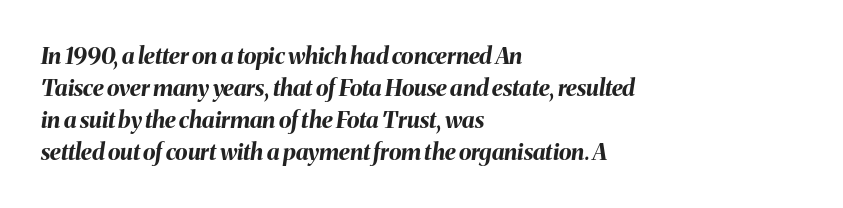
The image shows 23 px bold type, italic (leaning right); set left-aligned, normal line spacing (1.39x), normal letter spacing, not underlined.
